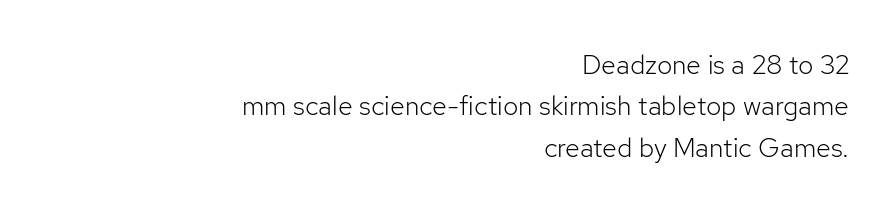
Q: Is the text bold? A: No.
Q: Is the text italic (slanted)? A: No, it is upright.
Q: Is the text underlined? A: No.
Q: How is the paragraph aligned? A: Right-aligned.
Q: Is the spacing between letters normal or unusually wide? A: Normal.
Q: Is the spacing between lines tight, normal or loose? A: Normal.
